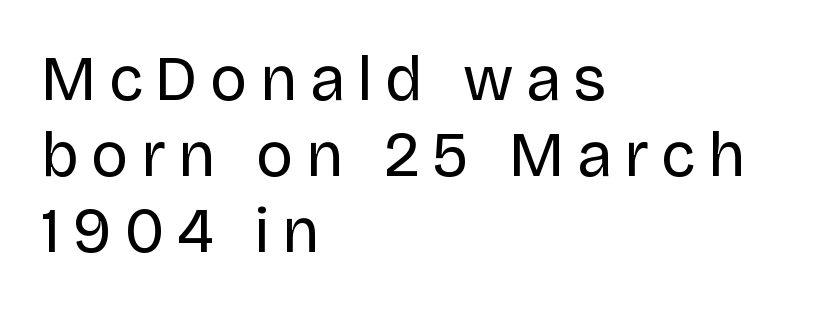
Each line starts at the same left margin while the right side varies. Look at the tracking — it's clearly loosened, letters drifting apart. Each row of text sits above clean, open space. Upright lettering throughout. These lines are rendered in a variable-pitch font. The typesetting does not lean heavy: it is not bold.
